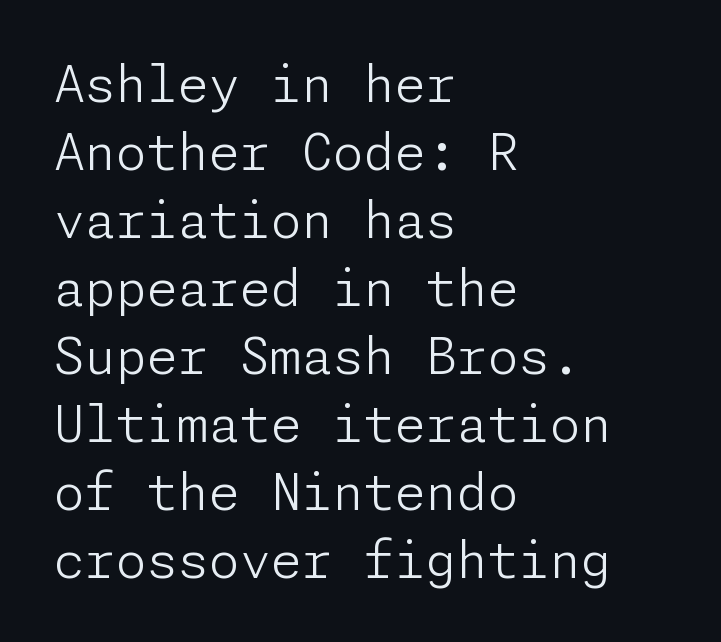
Q: Is the text bold? A: No.
Q: Is the text italic (slanted)? A: No, it is upright.
Q: Is the typeface a serif or a sans-serif typeface? A: Sans-serif.
Q: Is the text underlined? A: No.
Q: How is the paragraph aligned? A: Left-aligned.
Q: Is the spacing between letters normal or unusually wide? A: Normal.
Q: Is the spacing between lines tight, normal or loose? A: Normal.
Q: Width (condensed, normal, or wide)? A: Normal.
Q: Stroke contrast? A: Low.
Q: x-height? A: Medium.
